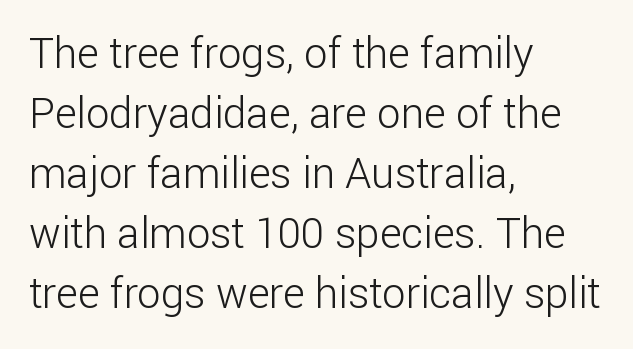
Q: Is the text bold? A: No.
Q: Is the text italic (slanted)? A: No, it is upright.
Q: Is the typeface a serif or a sans-serif typeface? A: Sans-serif.
Q: Is the text underlined? A: No.
Q: How is the paragraph aligned? A: Left-aligned.
Q: Is the spacing between letters normal or unusually wide? A: Normal.
Q: Is the spacing between lines tight, normal or loose? A: Normal.
Q: Width (condensed, normal, or wide)? A: Normal.
Q: Stroke contrast? A: Low.
Q: x-height? A: Medium.
Q: Monospaced? A: No.
